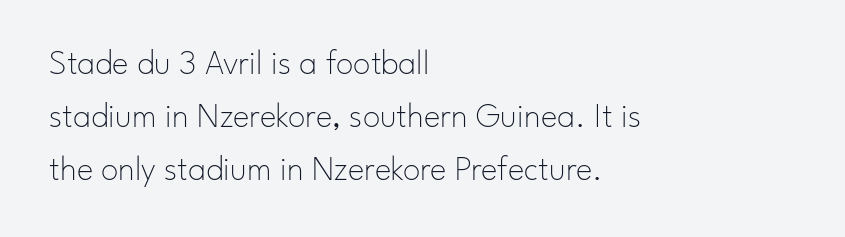
The letters stand straight up with perfectly vertical stems. Layout note: lines flush left. A light-to-regular cut is what we see here. Here the designer chose a conventional face with non-uniform glyph widths. Is there much room between lines? A standard amount, neither cramped nor airy. Words float on clear page, feet unadorned.
